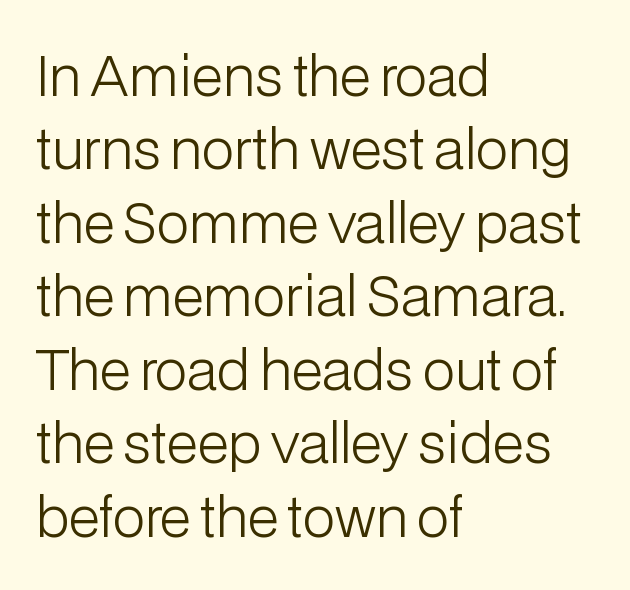
The image shows 54 px light sans-serif type, upright; set left-aligned, normal line spacing (1.36x), normal letter spacing, not underlined; low stroke contrast and a medium x-height.
